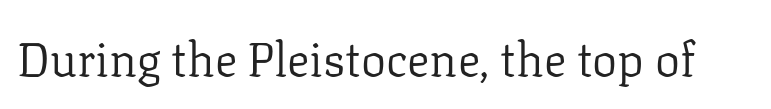
{"serif": "yes", "italic": "no", "bold": "no", "weight": "regular", "width": "normal", "stroke_contrast": "low", "x_height": "medium", "monospaced": "no", "underline": "no", "letter_spacing": "normal", "letter_spacing_em": 0.0, "glyph_px": 47}
